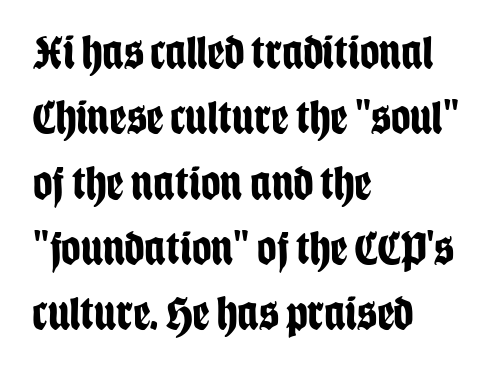
Serifs: no, the terminals of the letterforms are clean. The characters look thick and weighty, a clear bold. Whoever set this chose a conventional vertical rhythm. This sample has the flowing, uneven cadence of proportional lettering.
